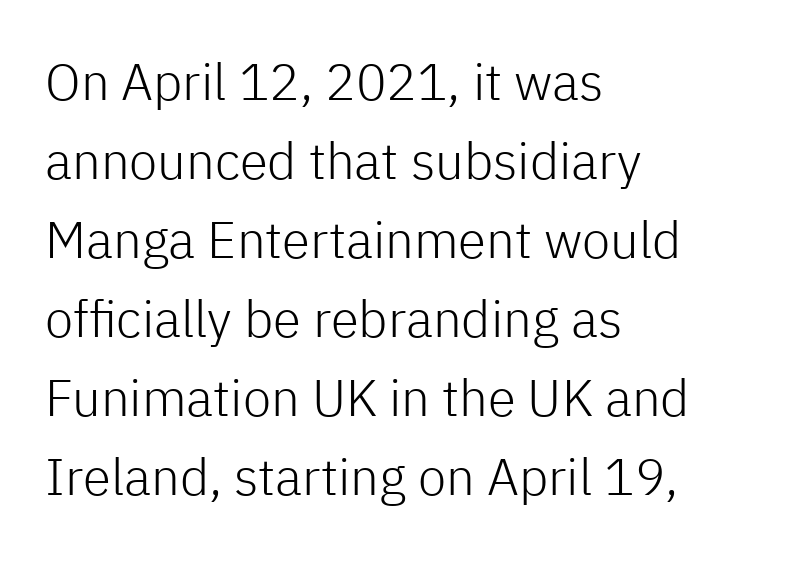
Q: Is the text bold? A: No.
Q: Is the text italic (slanted)? A: No, it is upright.
Q: Is the typeface a serif or a sans-serif typeface? A: Sans-serif.
Q: Is the text underlined? A: No.
Q: How is the paragraph aligned? A: Left-aligned.
Q: Is the spacing between letters normal or unusually wide? A: Normal.
Q: Is the spacing between lines tight, normal or loose? A: Normal.
Q: Width (condensed, normal, or wide)? A: Normal.
Q: Stroke contrast? A: Low.
Q: x-height? A: Medium.
Q: Monospaced? A: No.
